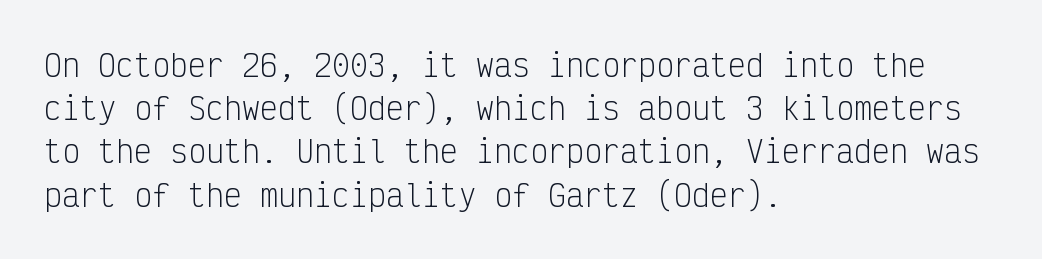
{"serif": "no", "italic": "no", "bold": "no", "weight": "light", "width": "condensed", "stroke_contrast": "low", "x_height": "medium", "monospaced": "yes", "underline": "no", "align": "left", "line_spacing": "normal", "line_spacing_ratio": 1.44, "letter_spacing": "normal", "letter_spacing_em": 0.0, "glyph_px": 30}
